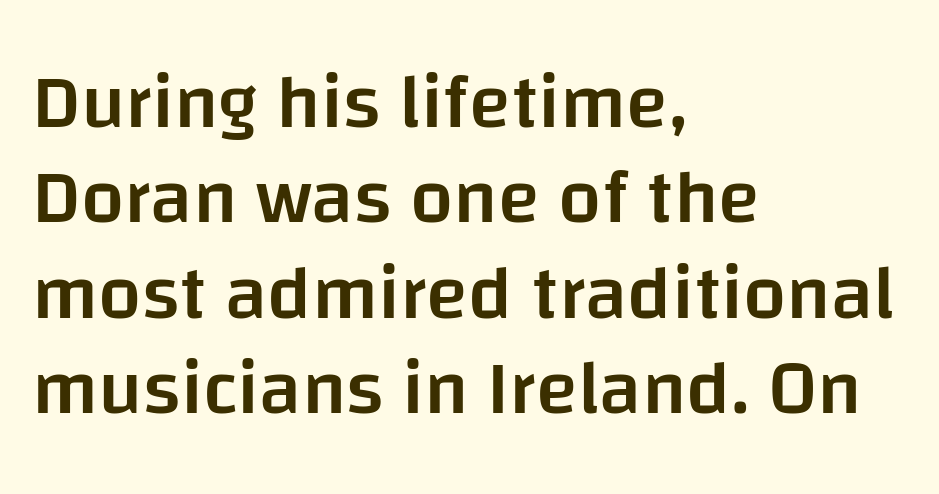
Weight check: semibold — heavier than regular, not quite bold. Short note: letters normally spaced. In CSS terms this would be text-align: left. Regarding serifs, this sample does without them.
